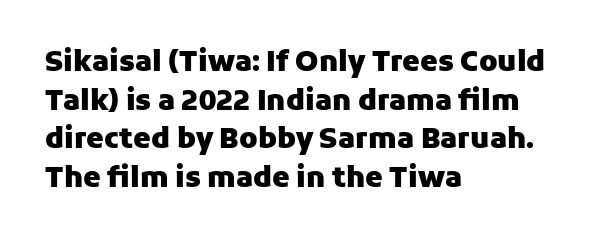
Where is the straight margin? On the left. Looks like regular typesetting: each glyph gets only the width it needs. The space between consecutive lines is moderate. Short note: letters normally spaced. These lines carry a lot of weight — the face is fully bold.
